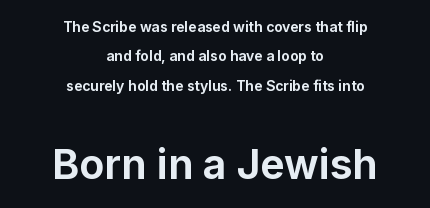
Q: Is the text bold? A: Yes.
Q: Is the text italic (slanted)? A: No, it is upright.
Q: Is the typeface a serif or a sans-serif typeface? A: Sans-serif.
Q: Is the text underlined? A: No.
Q: How is the paragraph aligned? A: Centered.
Q: Is the spacing between letters normal or unusually wide? A: Normal.
Q: Is the spacing between lines tight, normal or loose? A: Loose.
Q: Which block of text is set in a larger size, the first (top) or the second (bottom)? A: The second (bottom) one.
Q: Width (condensed, normal, or wide)? A: Normal.
Q: Stroke contrast? A: Low.
Q: x-height? A: Medium.
Q: Monospaced? A: No.
